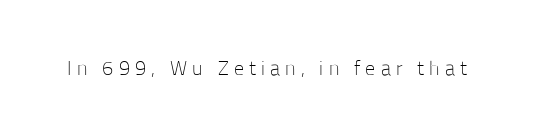
Every character sits straight up, as roman type does. Short note: letters widely spaced. The passage shown is not underscored anywhere. This is not heavy type; no bold has been used.
